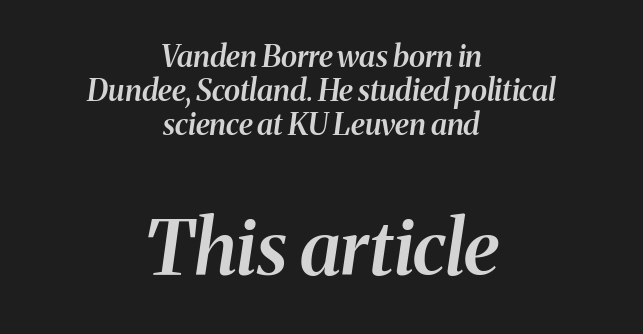
Weight: semibold (demi). Observe the serifs anchoring each vertical stroke in this sample. The whitespace from short lines is split evenly between both sides. Characters follow at the spacing the type designer built in.
